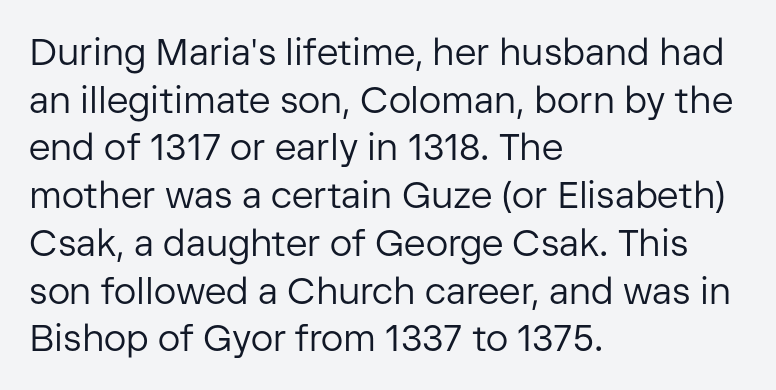
Q: Is the text bold? A: No.
Q: Is the text italic (slanted)? A: No, it is upright.
Q: Is the typeface a serif or a sans-serif typeface? A: Sans-serif.
Q: Is the text underlined? A: No.
Q: How is the paragraph aligned? A: Left-aligned.
Q: Is the spacing between letters normal or unusually wide? A: Normal.
Q: Is the spacing between lines tight, normal or loose? A: Normal.
Q: Width (condensed, normal, or wide)? A: Normal.
Q: Stroke contrast? A: Low.
Q: x-height? A: Medium.
Q: Monospaced? A: No.
